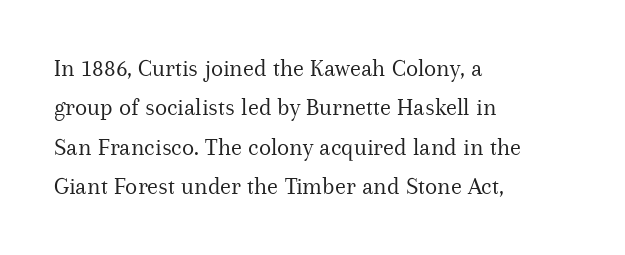
Q: Is the text bold? A: No.
Q: Is the text italic (slanted)? A: No, it is upright.
Q: Is the text underlined? A: No.
Q: How is the paragraph aligned? A: Left-aligned.
Q: Is the spacing between letters normal or unusually wide? A: Normal.
Q: Is the spacing between lines tight, normal or loose? A: Normal.
